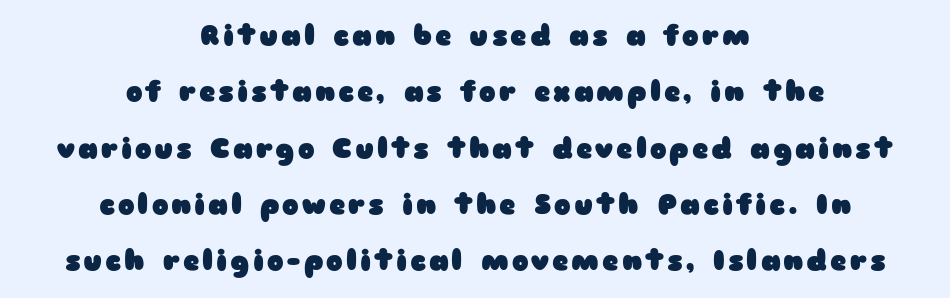
{"serif": "no", "italic": "no", "bold": "yes", "weight": "heavy", "width": "wide", "stroke_contrast": "low", "x_height": "medium", "monospaced": "no", "underline": "no", "align": "center", "line_spacing": "loose", "line_spacing_ratio": 2.01, "glyph_px": 28}
